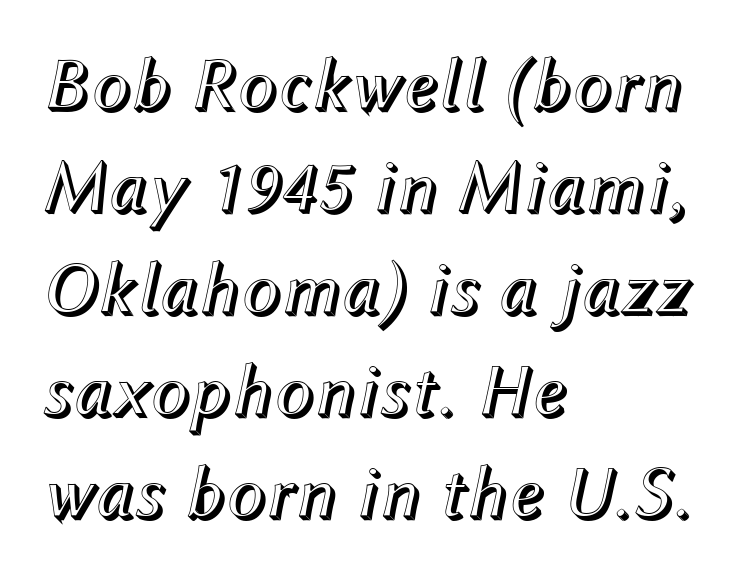
Q: Is the text italic (slanted)? A: Yes, it leans right by about 12 degrees.
Q: Is the text underlined? A: No.
Q: How is the paragraph aligned? A: Left-aligned.
Q: Is the spacing between letters normal or unusually wide? A: Normal.
Q: Is the spacing between lines tight, normal or loose? A: Normal.
Q: Width (condensed, normal, or wide)? A: Normal.
Q: x-height? A: Medium.
Q: Monospaced? A: No.
